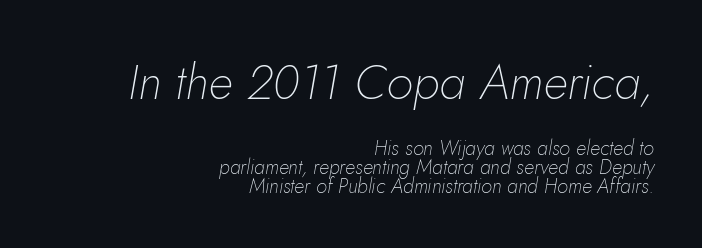
Q: Is the text bold? A: No.
Q: Is the text italic (slanted)? A: Yes, it leans right by about 10 degrees.
Q: Is the text underlined? A: No.
Q: How is the paragraph aligned? A: Right-aligned.
Q: Is the spacing between letters normal or unusually wide? A: Normal.
Q: Is the spacing between lines tight, normal or loose? A: Tight.
Q: Which block of text is set in a larger size, the first (top) or the second (bottom)? A: The first (top) one.
Q: Width (condensed, normal, or wide)? A: Normal.
Q: Stroke contrast? A: Low.
Q: x-height? A: Small.
Q: Monospaced? A: No.
